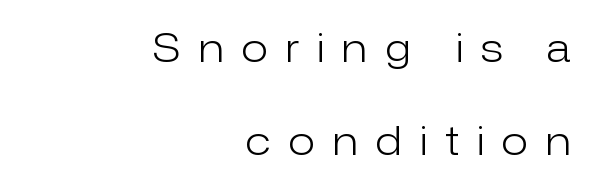
Reading down the block, your eye finds every line finishing at a fixed right position. What kind of face is this? One without serifs — a sans. Weight class: somewhere from thin through regular. Is there much room between lines? Yes — plenty of vertical air separates them. Any mark beneath the type? The region is blank.
